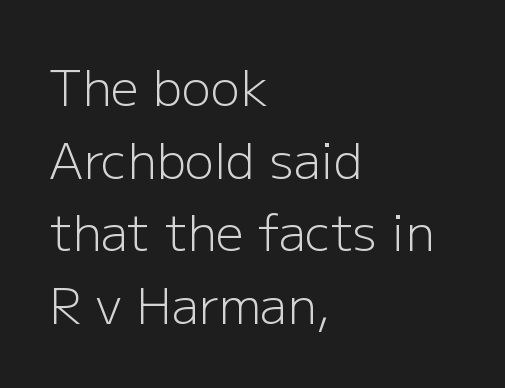
Baseline-to-baseline distance is the conventional proportion of letter height. Italic? Not at all — the glyphs are vertical. Unmarked baselines from the first word to the last. The tracking reads as untouched default to a designer's eye. Does the type have serifs? No, each stem ends abruptly. The face used here is proportionally spaced, like ordinary book or web type.
